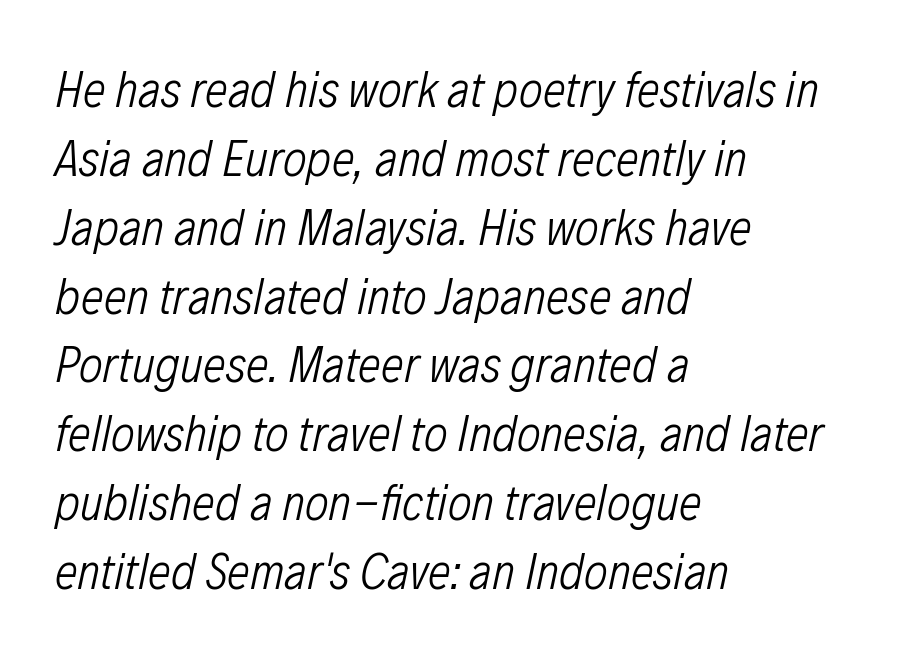
{"italic": "yes", "lean": "right", "slant_degrees": 12, "bold": "no", "weight": "light", "width": "condensed", "stroke_contrast": "low", "x_height": "medium", "monospaced": "no", "underline": "no", "align": "left", "line_spacing": "normal", "line_spacing_ratio": 1.35, "letter_spacing": "normal", "letter_spacing_em": 0.0, "glyph_px": 51}
